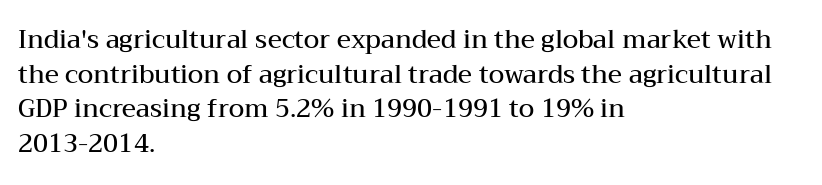
The image shows 25 px text type, upright; set left-aligned, normal line spacing (1.39x), normal letter spacing, not underlined.
